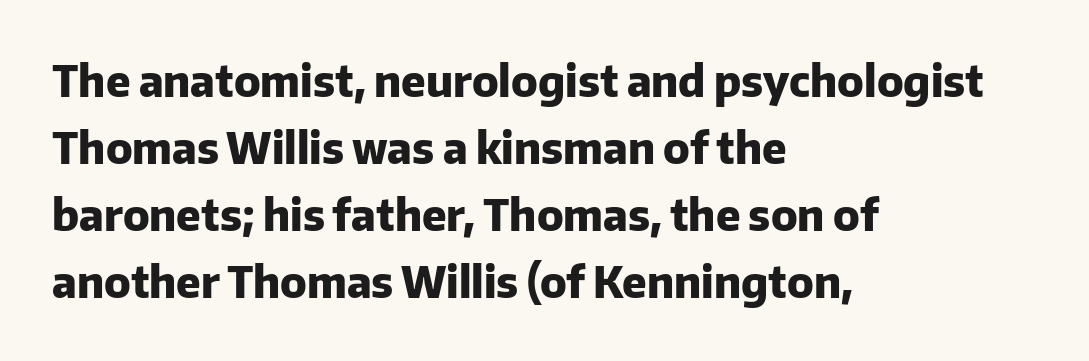
Q: Is the text bold? A: Yes.
Q: Is the text italic (slanted)? A: No, it is upright.
Q: Is the typeface a serif or a sans-serif typeface? A: Sans-serif.
Q: Is the text underlined? A: No.
Q: How is the paragraph aligned? A: Left-aligned.
Q: Is the spacing between letters normal or unusually wide? A: Normal.
Q: Is the spacing between lines tight, normal or loose? A: Normal.
Q: Width (condensed, normal, or wide)? A: Normal.
Q: Stroke contrast? A: Low.
Q: x-height? A: Medium.
Q: Monospaced? A: No.
